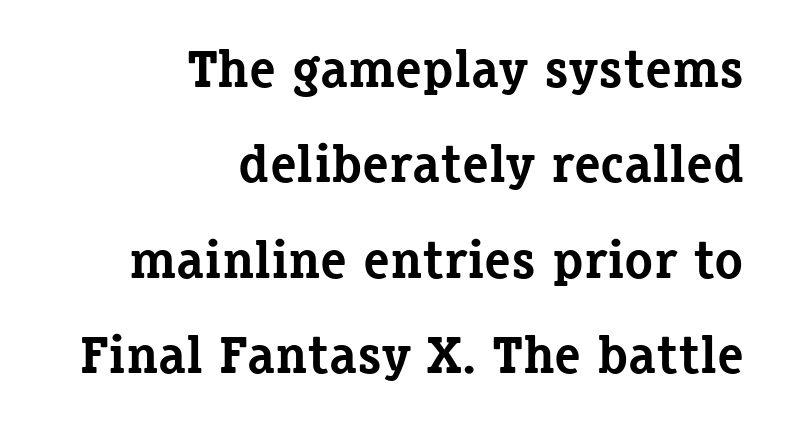
{"serif": "yes", "italic": "no", "bold": "yes", "weight": "bold", "width": "normal", "stroke_contrast": "low", "x_height": "medium", "monospaced": "no", "underline": "no", "align": "right", "line_spacing_ratio": 1.8, "letter_spacing": "normal", "letter_spacing_em": 0.0, "glyph_px": 53}
